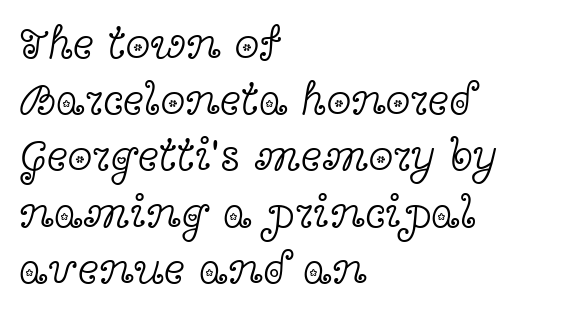
{"serif": "yes", "bold": "no", "weight": "light", "width": "wide", "x_height": "medium", "monospaced": "no", "underline": "no", "align": "left", "line_spacing": "normal", "line_spacing_ratio": 1.25, "letter_spacing": "normal", "letter_spacing_em": 0.0, "glyph_px": 45}
